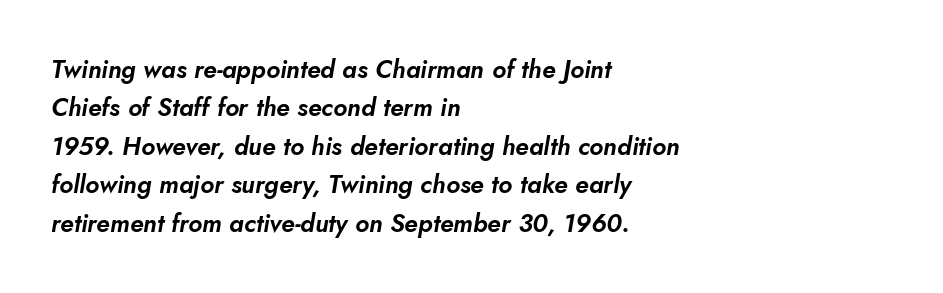
Q: Is the text italic (slanted)? A: Yes, it leans right by about 5 degrees.
Q: Is the text underlined? A: No.
Q: How is the paragraph aligned? A: Left-aligned.
Q: Is the spacing between letters normal or unusually wide? A: Normal.
Q: Is the spacing between lines tight, normal or loose? A: Normal.
